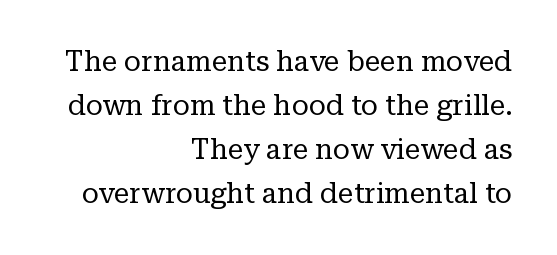
{"serif": "yes", "italic": "no", "bold": "no", "weight": "regular", "width": "normal", "stroke_contrast": "low", "x_height": "medium", "monospaced": "no", "underline": "no", "align": "right", "line_spacing": "normal", "line_spacing_ratio": 1.57, "letter_spacing": "normal", "letter_spacing_em": 0.0, "glyph_px": 28}
